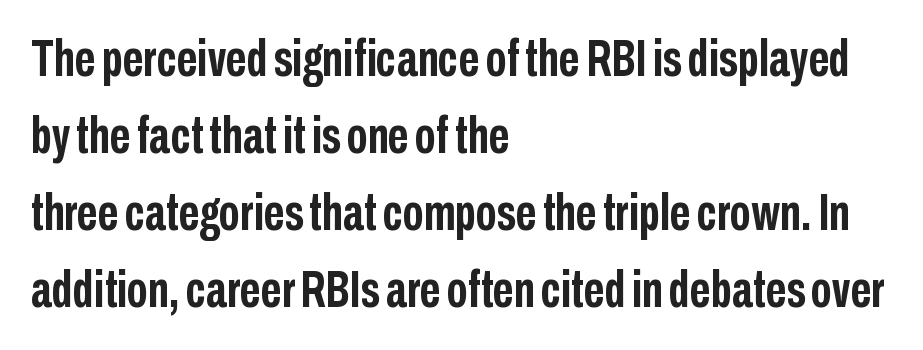
{"serif": "no", "italic": "no", "bold": "yes", "weight": "semibold", "width": "condensed", "stroke_contrast": "low", "x_height": "medium", "monospaced": "no", "underline": "no", "align": "left", "line_spacing": "normal", "line_spacing_ratio": 1.51, "letter_spacing": "normal", "letter_spacing_em": 0.0, "glyph_px": 51}
